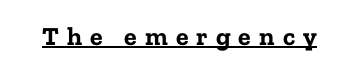
The image shows 26 px bold type, upright; set unusually wide letter spacing (+0.31 em), underlined.
